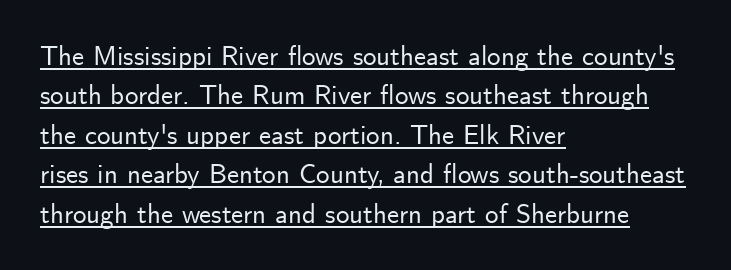
{"italic": "no", "underline": "yes", "align": "left", "line_spacing": "normal", "line_spacing_ratio": 1.46, "letter_spacing": "normal", "letter_spacing_em": 0.0, "glyph_px": 27}
